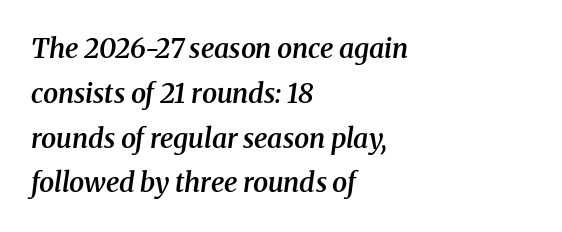
The passage shown leans; its letterforms are oblique. Descender tails drop into unmarked territory. How are the letters spaced? Ordinarily, with no added tracking. Successive baselines arrive at the customary interval.
